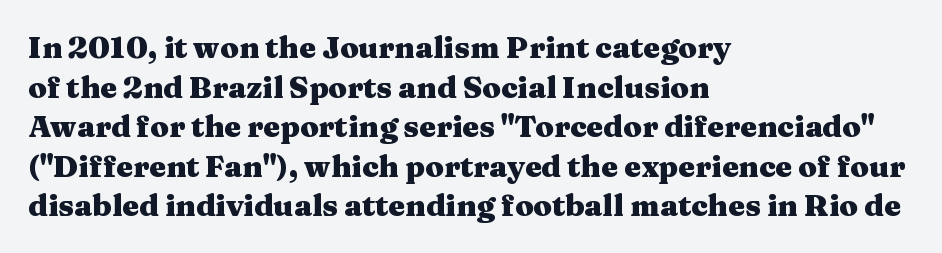
A clean baseline with only descenders dipping below it. One glance says typical: line gaps are just what's usual. Nope, not italic — everything's standing straight. These lines are set flush left with a ragged right edge.
